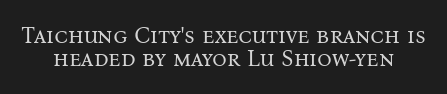
{"italic": "no", "bold": "no", "underline": "no", "line_spacing": "tight", "line_spacing_ratio": 0.99, "letter_spacing": "normal", "letter_spacing_em": 0.0, "glyph_px": 23}
